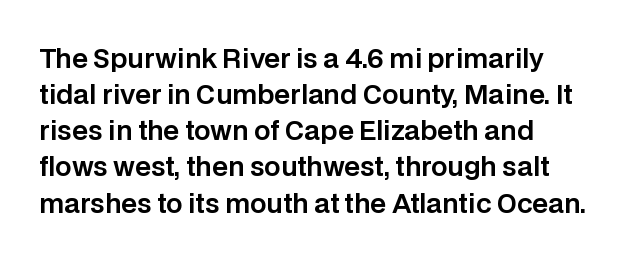
{"italic": "no", "underline": "no", "align": "left", "line_spacing": "normal", "line_spacing_ratio": 1.39, "letter_spacing": "normal", "letter_spacing_em": 0.0, "glyph_px": 26}
